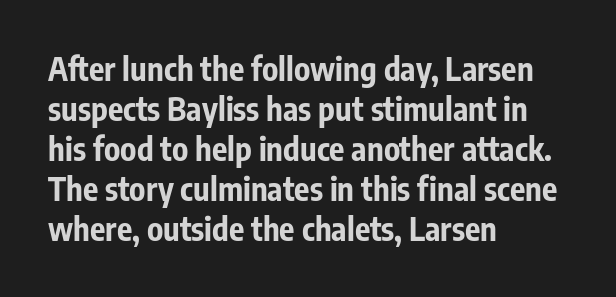
A typesetter would call this zero additional tracking. Compared with typical paragraphs, the rows here are spaced about the same. Nothing sits at the stroke ends, so this counts as sans-serif. Do the characters align in a grid? No, the font is proportional.
